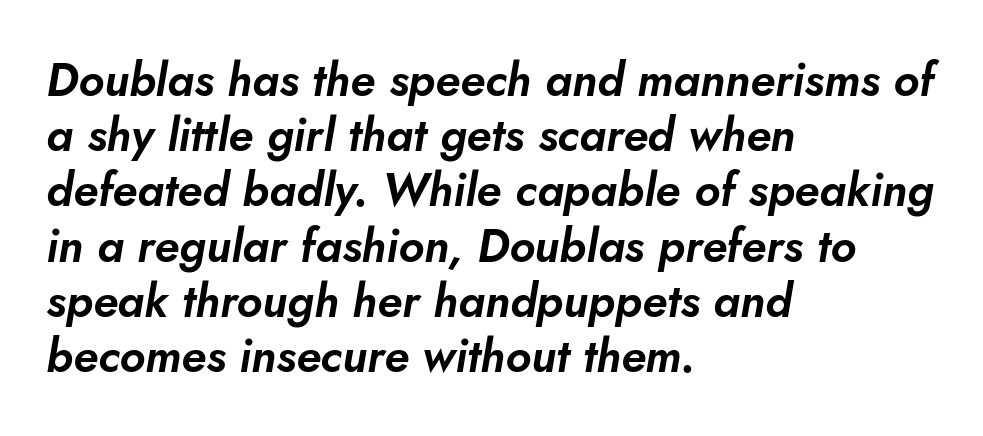
In terms of letterspacing, this is plain default setting. Descender tails drop into unmarked territory. The axis of the letterforms is tilted away from vertical. The setting favours the left margin, as ordinary paragraphs usually do. This sample has the flowing, uneven cadence of proportional lettering.
